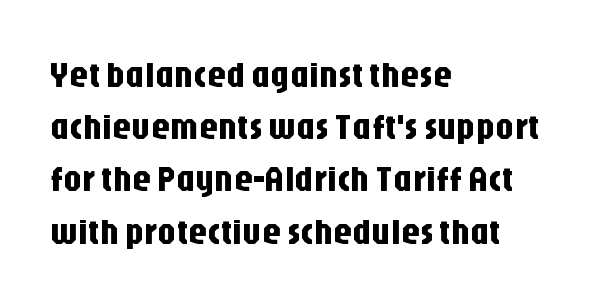
Q: Is the text italic (slanted)? A: No, it is upright.
Q: Is the typeface a serif or a sans-serif typeface? A: Sans-serif.
Q: Is the text underlined? A: No.
Q: How is the paragraph aligned? A: Left-aligned.
Q: Is the spacing between letters normal or unusually wide? A: Normal.
Q: Is the spacing between lines tight, normal or loose? A: Normal.
Q: Width (condensed, normal, or wide)? A: Condensed.
Q: Stroke contrast? A: Low.
Q: x-height? A: Large.
Q: Monospaced? A: No.
